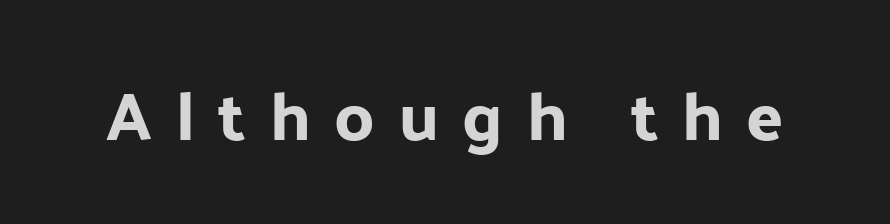
The image shows 68 px sans-serif type, upright; set unusually wide letter spacing (+0.35 em), not underlined; low stroke contrast and a medium x-height.
